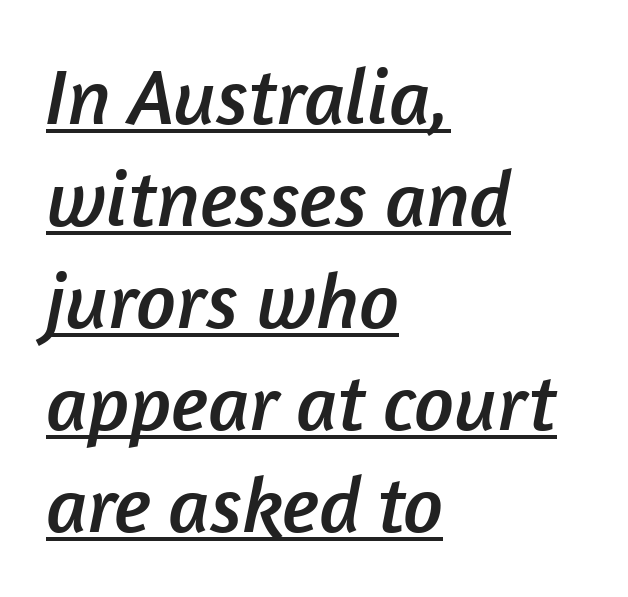
The image shows 79 px sans-serif type; set left-aligned, normal line spacing (1.29x), normal letter spacing, underlined; low stroke contrast and a medium x-height.
